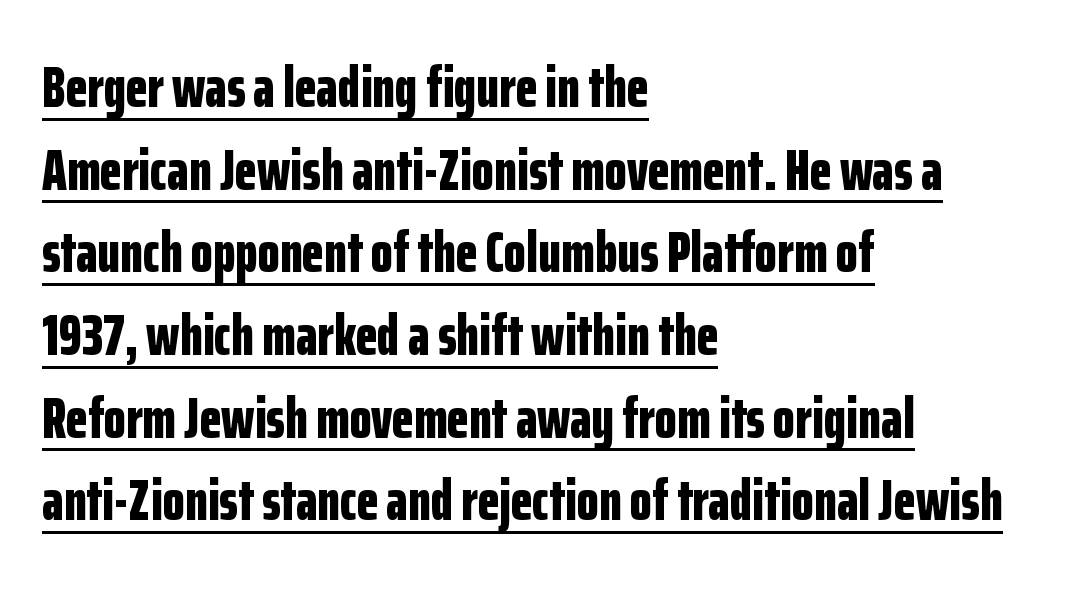
Letter spacing: default. These lines are composed in type without serifs. Every character sits straight up, as roman type does. Every word sits above its own underline.
